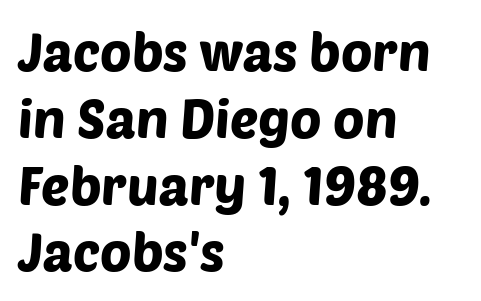
{"serif": "no", "width": "normal", "stroke_contrast": "low", "x_height": "large", "monospaced": "no", "underline": "no", "align": "left", "line_spacing": "normal", "line_spacing_ratio": 1.26, "letter_spacing": "normal", "letter_spacing_em": 0.0, "glyph_px": 53}
